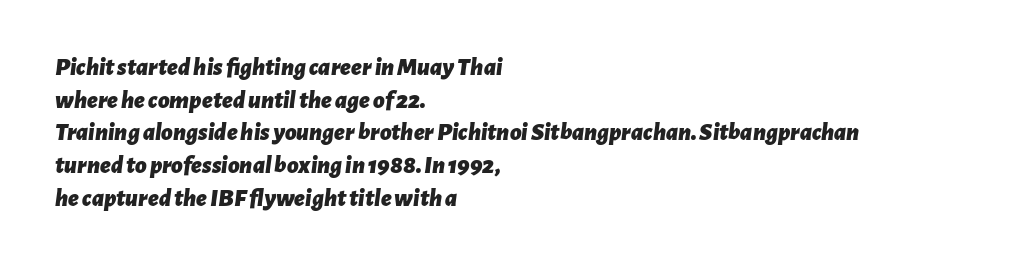
Q: Is the text bold? A: Yes.
Q: Is the text italic (slanted)? A: Yes, it leans right by about 7 degrees.
Q: Is the text underlined? A: No.
Q: How is the paragraph aligned? A: Left-aligned.
Q: Is the spacing between letters normal or unusually wide? A: Normal.
Q: Is the spacing between lines tight, normal or loose? A: Normal.
